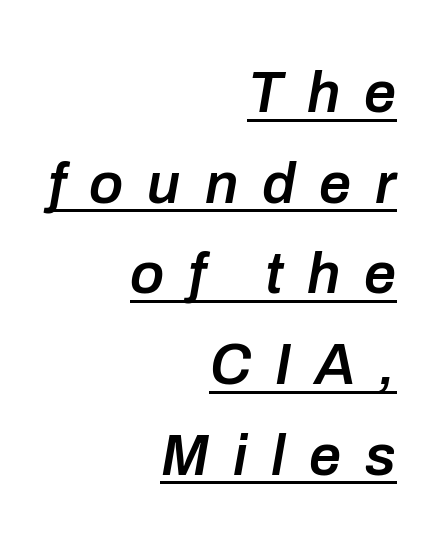
Q: Is the text bold? A: Semi-bold.
Q: Is the text italic (slanted)? A: Yes, it leans right by about 10 degrees.
Q: Is the text underlined? A: Yes.
Q: How is the paragraph aligned? A: Right-aligned.
Q: Is the spacing between letters normal or unusually wide? A: Unusually wide.
Q: Is the spacing between lines tight, normal or loose? A: Normal.
Q: Width (condensed, normal, or wide)? A: Normal.
Q: Stroke contrast? A: Low.
Q: x-height? A: Medium.
Q: Monospaced? A: No.
